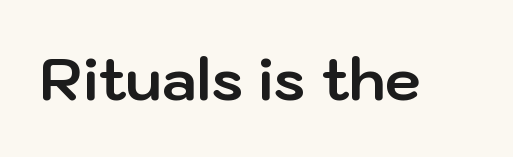
Q: Is the text bold? A: Yes.
Q: Is the text italic (slanted)? A: No, it is upright.
Q: Is the typeface a serif or a sans-serif typeface? A: Sans-serif.
Q: Is the text underlined? A: No.
Q: Is the spacing between letters normal or unusually wide? A: Normal.
Q: Width (condensed, normal, or wide)? A: Normal.
Q: Stroke contrast? A: Low.
Q: x-height? A: Medium.
Q: Monospaced? A: No.
